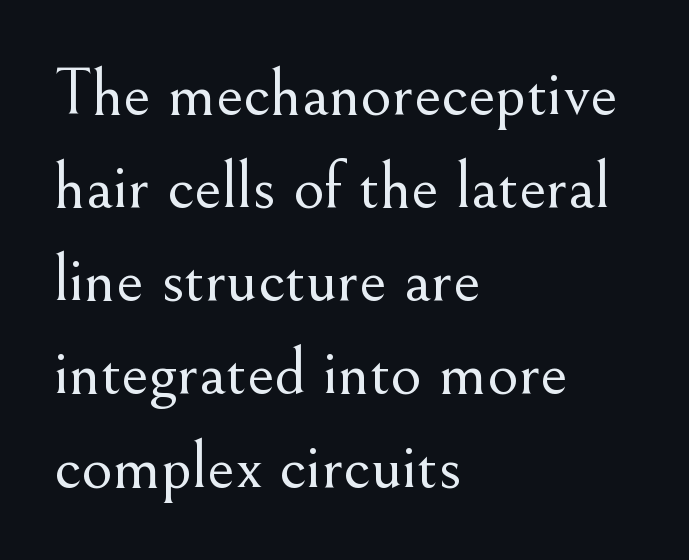
{"serif": "yes", "italic": "no", "bold": "no", "weight": "light", "width": "normal", "stroke_contrast": "medium", "x_height": "small", "monospaced": "no", "underline": "no", "align": "left", "line_spacing": "normal", "line_spacing_ratio": 1.37, "letter_spacing": "normal", "letter_spacing_em": 0.0, "glyph_px": 68}
